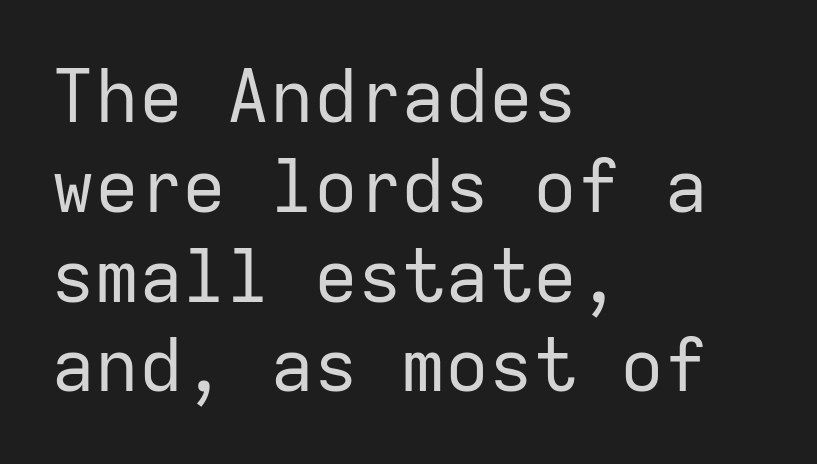
{"serif": "no", "italic": "no", "bold": "no", "weight": "regular", "width": "normal", "stroke_contrast": "low", "x_height": "medium", "monospaced": "yes", "underline": "no", "align": "left", "line_spacing_ratio": 1.23, "letter_spacing": "normal", "letter_spacing_em": 0.0, "glyph_px": 73}
